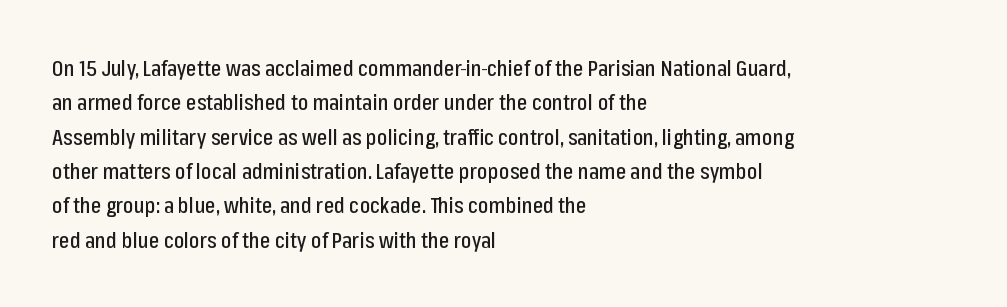
{"italic": "no", "underline": "no", "align": "left", "line_spacing": "normal", "line_spacing_ratio": 1.56, "letter_spacing": "normal", "letter_spacing_em": 0.0, "glyph_px": 22}
